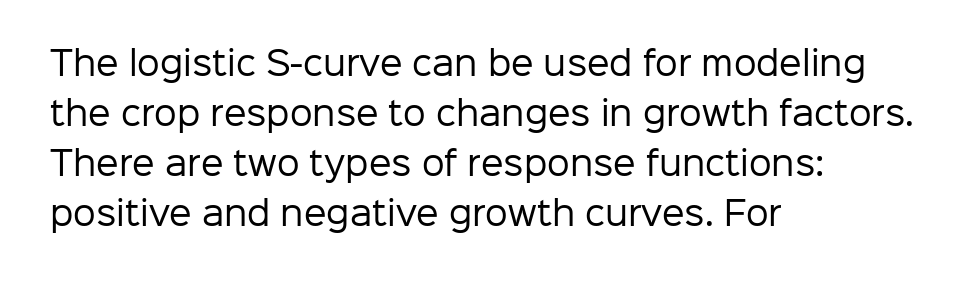
Q: Is the text bold? A: No.
Q: Is the text italic (slanted)? A: No, it is upright.
Q: Is the typeface a serif or a sans-serif typeface? A: Sans-serif.
Q: Is the text underlined? A: No.
Q: How is the paragraph aligned? A: Left-aligned.
Q: Is the spacing between letters normal or unusually wide? A: Normal.
Q: Is the spacing between lines tight, normal or loose? A: Normal.
Q: Width (condensed, normal, or wide)? A: Normal.
Q: Stroke contrast? A: Low.
Q: x-height? A: Medium.
Q: Monospaced? A: No.
